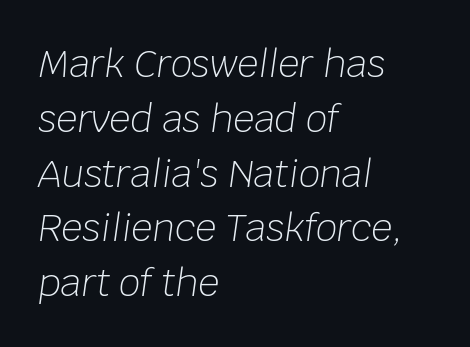
{"italic": "yes", "lean": "right", "slant_degrees": 8, "bold": "no", "weight": "light", "width": "normal", "stroke_contrast": "low", "x_height": "large", "monospaced": "no", "underline": "no", "align": "left", "line_spacing": "normal", "line_spacing_ratio": 1.48, "letter_spacing": "normal", "letter_spacing_em": 0.0, "glyph_px": 37}
